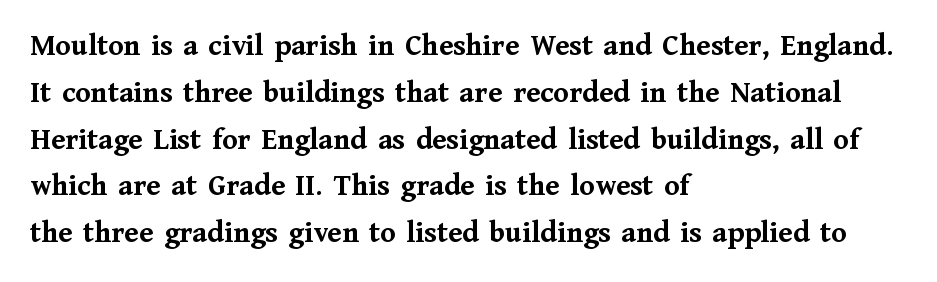
{"serif": "yes", "italic": "no", "bold": "yes", "weight": "semibold", "width": "normal", "stroke_contrast": "medium", "x_height": "medium", "monospaced": "no", "underline": "no", "align": "left", "line_spacing": "normal", "line_spacing_ratio": 1.51, "letter_spacing": "normal", "letter_spacing_em": 0.0, "glyph_px": 31}
